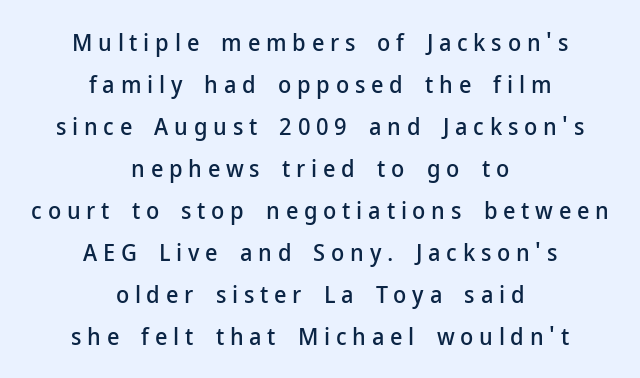
Q: Is the text italic (slanted)? A: No, it is upright.
Q: Is the text underlined? A: No.
Q: How is the paragraph aligned? A: Centered.
Q: Is the spacing between letters normal or unusually wide? A: Unusually wide.
